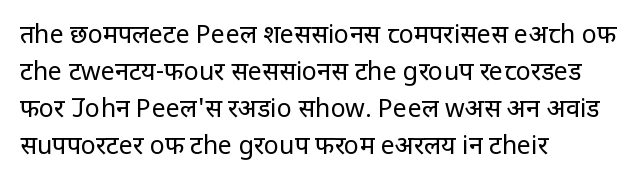
{"italic": "no", "bold": "no", "underline": "no", "align": "left", "line_spacing": "normal", "line_spacing_ratio": 1.48, "letter_spacing": "normal", "letter_spacing_em": 0.0, "glyph_px": 25}
